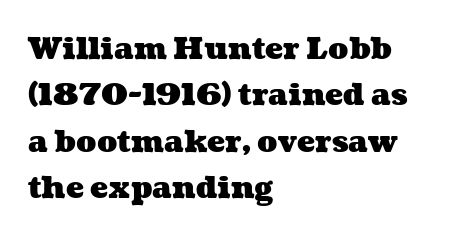
Successive baselines arrive at the customary interval. The rendering keeps characters at their native spacing. This sample is left-justified, so line endings fall wherever the words run out. Heft: maximum for text — a bold.
